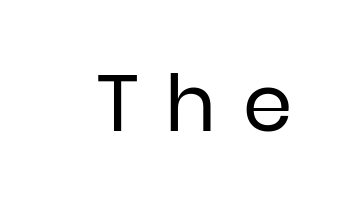
The image shows 79 px regular-weight sans-serif type, upright; set unusually wide letter spacing (+0.34 em), not underlined; low stroke contrast and a medium x-height.
